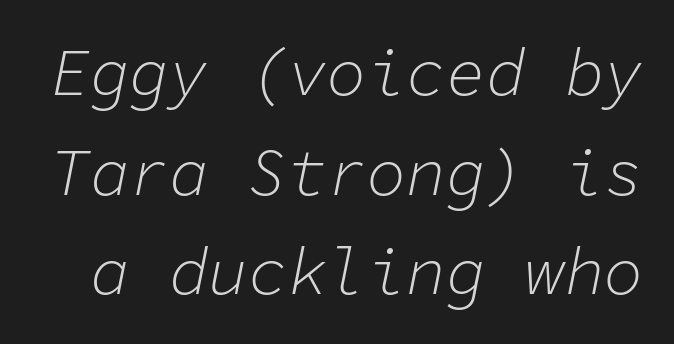
You could count columns in this text — the font is strictly monospaced. Quick note: underline off. Horizontal bands of white between lines are of average thickness. Each stroke keeps to a modest, everyday thickness or less.
